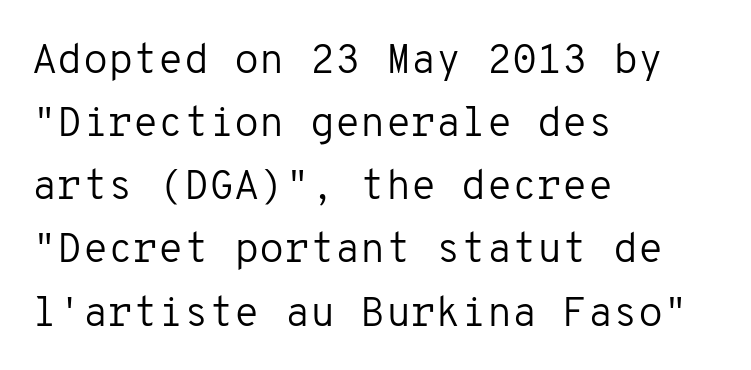
Q: Is the text bold? A: No.
Q: Is the text italic (slanted)? A: No, it is upright.
Q: Is the typeface a serif or a sans-serif typeface? A: Sans-serif.
Q: Is the text underlined? A: No.
Q: How is the paragraph aligned? A: Left-aligned.
Q: Is the spacing between letters normal or unusually wide? A: Normal.
Q: Is the spacing between lines tight, normal or loose? A: Normal.
Q: Width (condensed, normal, or wide)? A: Normal.
Q: Stroke contrast? A: Low.
Q: x-height? A: Medium.
Q: Monospaced? A: Yes.
